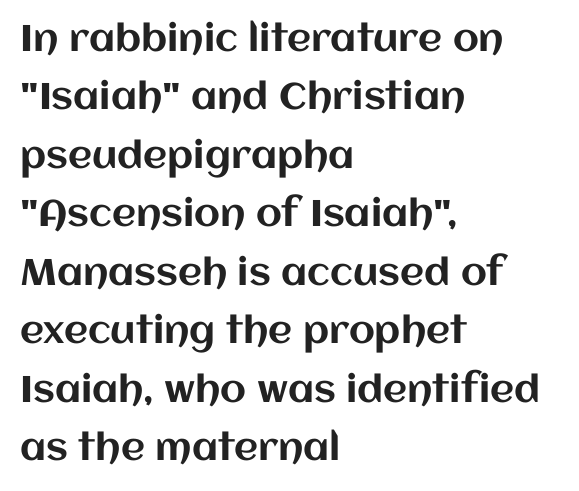
Q: Is the text italic (slanted)? A: No, it is upright.
Q: Is the text underlined? A: No.
Q: How is the paragraph aligned? A: Left-aligned.
Q: Is the spacing between letters normal or unusually wide? A: Normal.
Q: Is the spacing between lines tight, normal or loose? A: Normal.
Q: Width (condensed, normal, or wide)? A: Normal.
Q: Stroke contrast? A: Medium.
Q: x-height? A: Large.
Q: Monospaced? A: No.
